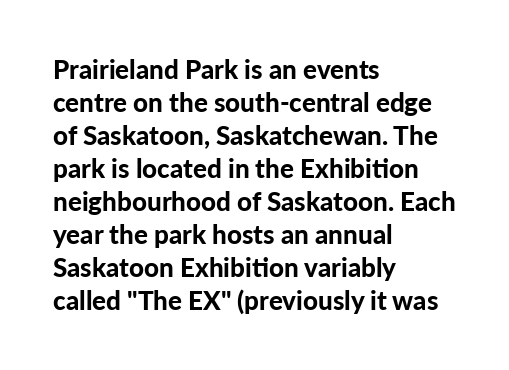
The image shows 26 px bold type, upright; set left-aligned, normal line spacing (1.27x), normal letter spacing, not underlined.
